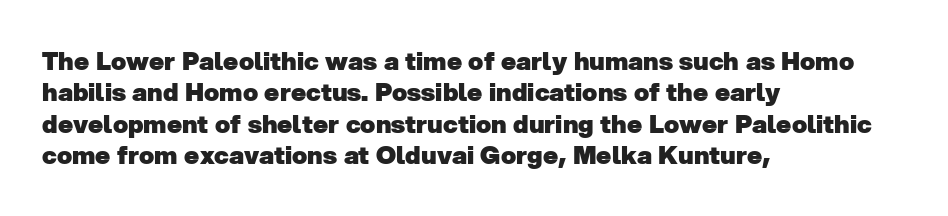
The paragraph has a hard left edge and a soft right edge. This rendering features lettering with no underline. Students, observe: this is what conventionally led text looks like. The gaps between neighbouring characters are ordinary and unremarkable.
